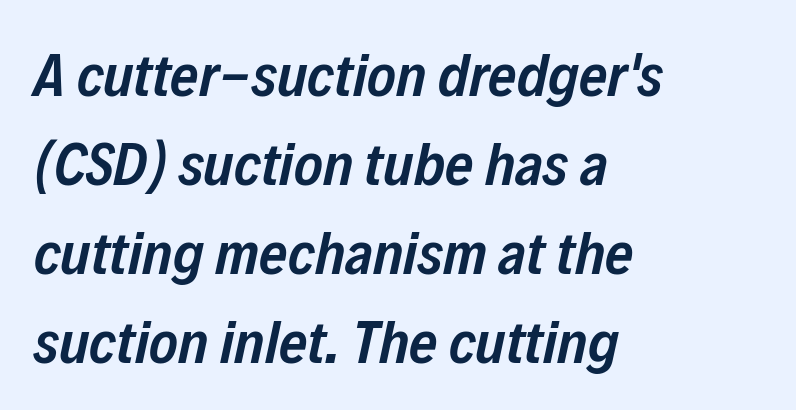
{"italic": "yes", "lean": "right", "slant_degrees": 12, "bold": "semi", "weight": "semibold", "width": "condensed", "stroke_contrast": "low", "x_height": "medium", "monospaced": "no", "underline": "no", "align": "left", "line_spacing": "normal", "line_spacing_ratio": 1.46, "letter_spacing": "normal", "letter_spacing_em": 0.0, "glyph_px": 61}
